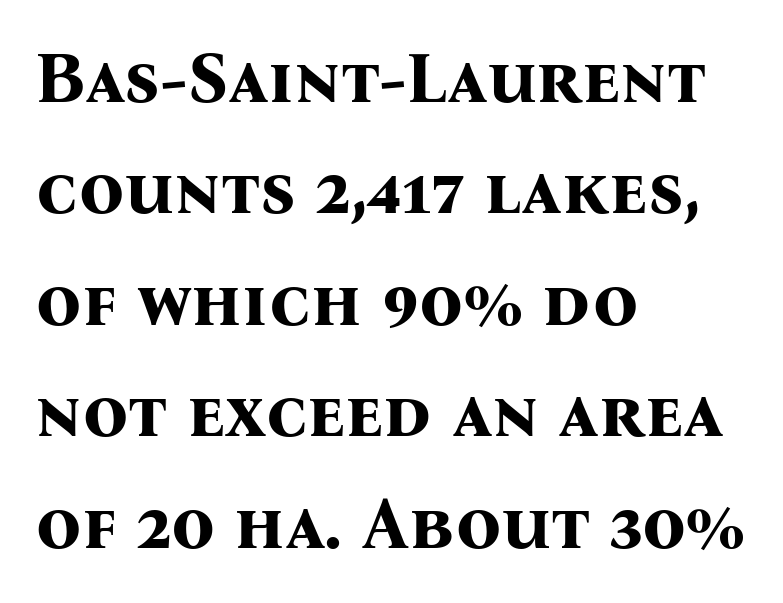
The image shows 71 px bold serif type, upright; set left-aligned, normal line spacing (1.57x), normal letter spacing, not underlined; medium stroke contrast and a medium x-height.
